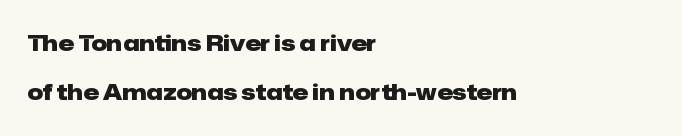
Q: Is the text bold? A: Yes.
Q: Is the text italic (slanted)? A: No, it is upright.
Q: Is the text underlined? A: No.
Q: How is the paragraph aligned? A: Left-aligned.
Q: Is the spacing between letters normal or unusually wide? A: Normal.
Q: Is the spacing between lines tight, normal or loose? A: Loose.
